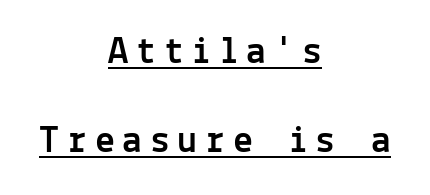
Interline gaps are noticeably wide in this sample. To sum up the face: it is a sans, with no serifs. The lettering holds an erect, upright posture throughout. In designer terms, the underline attribute is active on this setting. Spacing verdict: monospaced, one width for all characters. Where is the straight margin? There isn't one; the lines are centered.
